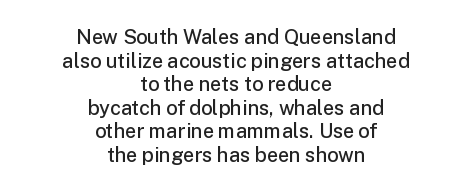
{"italic": "no", "bold": "semi", "underline": "no", "align": "center", "line_spacing_ratio": 1.18, "letter_spacing": "normal", "letter_spacing_em": 0.0, "glyph_px": 20}
